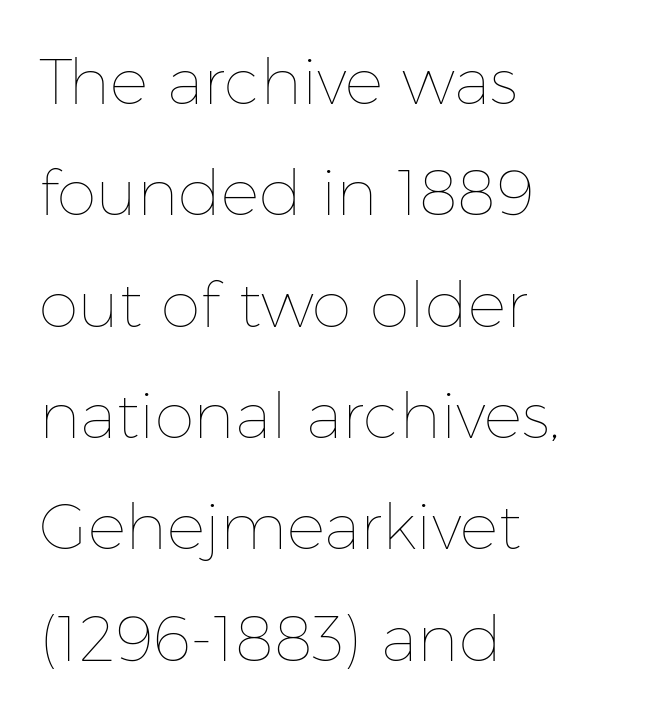
Q: Is the text bold? A: No.
Q: Is the text italic (slanted)? A: No, it is upright.
Q: Is the text underlined? A: No.
Q: How is the paragraph aligned? A: Left-aligned.
Q: Is the spacing between letters normal or unusually wide? A: Normal.
Q: Width (condensed, normal, or wide)? A: Normal.
Q: Stroke contrast? A: Low.
Q: x-height? A: Medium.
Q: Monospaced? A: No.
